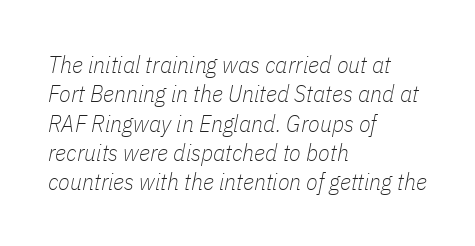
Q: Is the text bold? A: No.
Q: Is the text italic (slanted)? A: Yes, it leans right by about 11 degrees.
Q: Is the text underlined? A: No.
Q: How is the paragraph aligned? A: Left-aligned.
Q: Is the spacing between letters normal or unusually wide? A: Normal.
